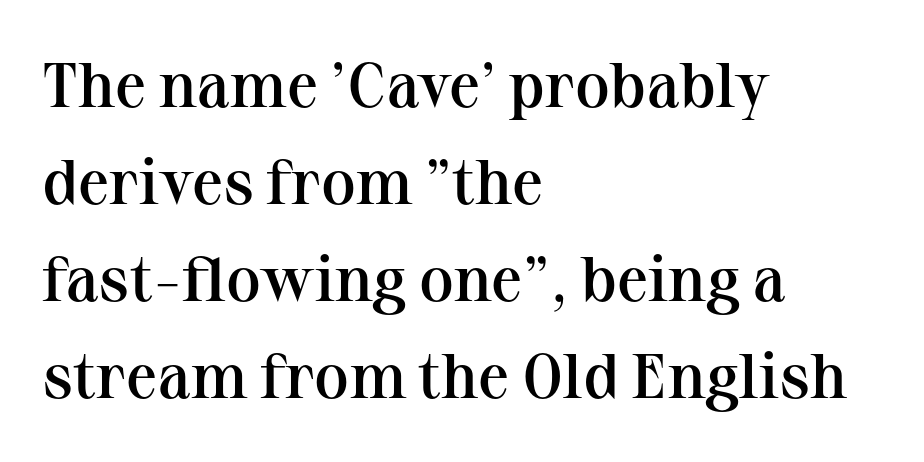
Q: Is the text bold? A: Semi-bold.
Q: Is the text italic (slanted)? A: No, it is upright.
Q: Is the typeface a serif or a sans-serif typeface? A: Serif.
Q: Is the text underlined? A: No.
Q: How is the paragraph aligned? A: Left-aligned.
Q: Is the spacing between letters normal or unusually wide? A: Normal.
Q: Is the spacing between lines tight, normal or loose? A: Normal.
Q: Width (condensed, normal, or wide)? A: Normal.
Q: Stroke contrast? A: Medium.
Q: x-height? A: Medium.
Q: Monospaced? A: No.
